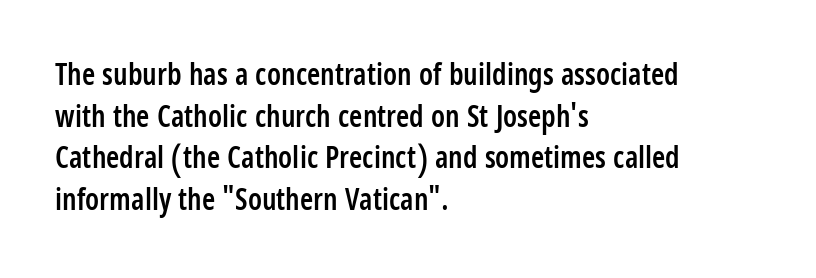
Q: Is the text bold? A: Semi-bold.
Q: Is the text italic (slanted)? A: No, it is upright.
Q: Is the typeface a serif or a sans-serif typeface? A: Sans-serif.
Q: Is the text underlined? A: No.
Q: How is the paragraph aligned? A: Left-aligned.
Q: Is the spacing between letters normal or unusually wide? A: Normal.
Q: Is the spacing between lines tight, normal or loose? A: Normal.
Q: Width (condensed, normal, or wide)? A: Condensed.
Q: Stroke contrast? A: Low.
Q: x-height? A: Large.
Q: Monospaced? A: No.
